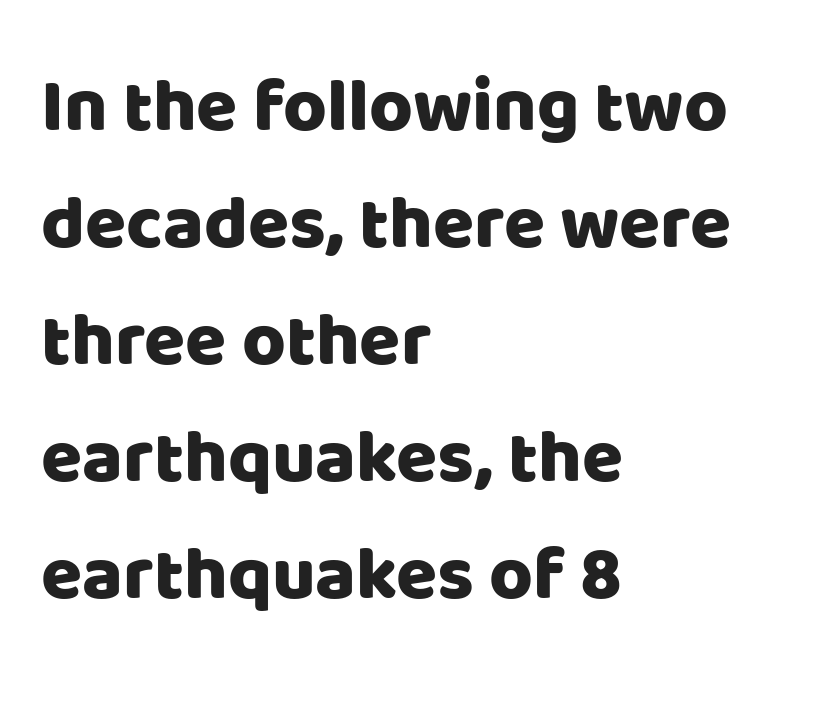
Q: Is the text italic (slanted)? A: No, it is upright.
Q: Is the typeface a serif or a sans-serif typeface? A: Sans-serif.
Q: Is the text underlined? A: No.
Q: How is the paragraph aligned? A: Left-aligned.
Q: Is the spacing between letters normal or unusually wide? A: Normal.
Q: Is the spacing between lines tight, normal or loose? A: Normal.
Q: Width (condensed, normal, or wide)? A: Normal.
Q: Stroke contrast? A: Low.
Q: x-height? A: Large.
Q: Monospaced? A: No.
